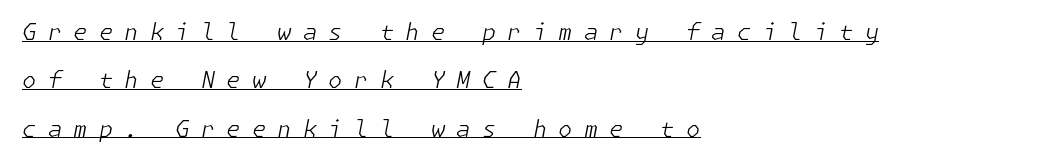
Q: Is the text bold? A: No.
Q: Is the text italic (slanted)? A: Yes, it leans right by about 11 degrees.
Q: Is the text underlined? A: Yes.
Q: How is the paragraph aligned? A: Left-aligned.
Q: Is the spacing between letters normal or unusually wide? A: Unusually wide.
Q: Is the spacing between lines tight, normal or loose? A: Loose.
